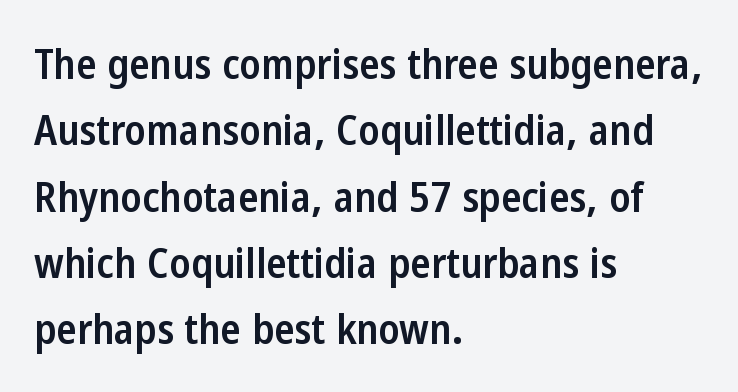
Q: Is the text bold? A: Semi-bold.
Q: Is the text italic (slanted)? A: No, it is upright.
Q: Is the typeface a serif or a sans-serif typeface? A: Sans-serif.
Q: Is the text underlined? A: No.
Q: How is the paragraph aligned? A: Left-aligned.
Q: Is the spacing between letters normal or unusually wide? A: Normal.
Q: Is the spacing between lines tight, normal or loose? A: Normal.
Q: Width (condensed, normal, or wide)? A: Condensed.
Q: Stroke contrast? A: Low.
Q: x-height? A: Medium.
Q: Monospaced? A: No.
